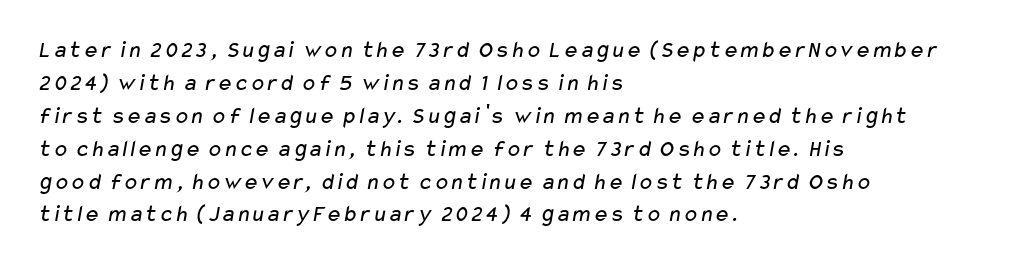
Q: Is the text bold? A: No.
Q: Is the text underlined? A: No.
Q: How is the paragraph aligned? A: Left-aligned.
Q: Is the spacing between letters normal or unusually wide? A: Normal.
Q: Is the spacing between lines tight, normal or loose? A: Normal.
